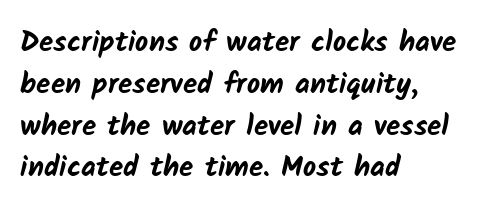
{"serif": "no", "bold": "yes", "weight": "bold", "width": "normal", "stroke_contrast": "low", "x_height": "medium", "monospaced": "no", "underline": "no", "align": "left", "line_spacing": "normal", "line_spacing_ratio": 1.44, "letter_spacing": "normal", "letter_spacing_em": 0.0, "glyph_px": 29}
